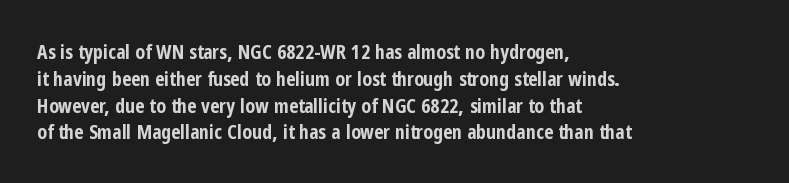
The image shows 20 px bold type, upright; set left-aligned, normal line spacing (1.34x), normal letter spacing, not underlined.
